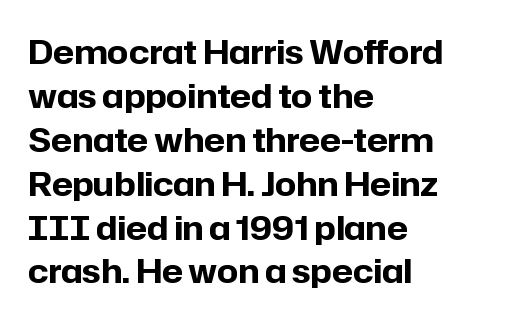
Do the characters align in a grid? No, the font is proportional. In terms of letterform style, serifs are entirely absent. The face used here has the dense, thick strokes of a bold. The rendering keeps characters at their native spacing.
